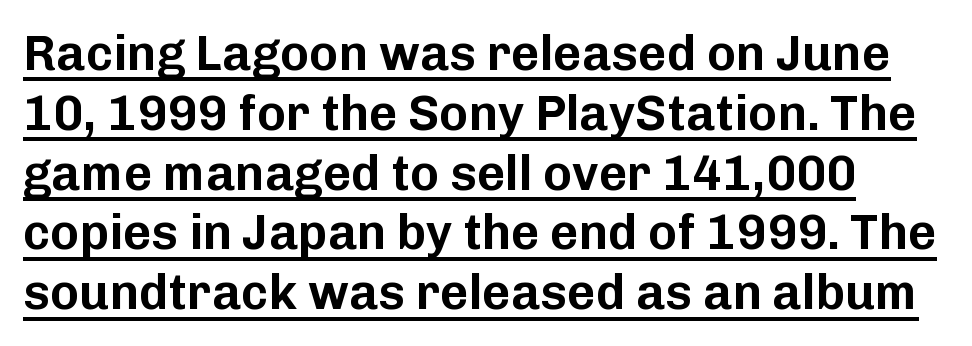
{"serif": "no", "italic": "no", "width": "normal", "stroke_contrast": "low", "x_height": "medium", "monospaced": "no", "underline": "yes", "align": "left", "line_spacing_ratio": 1.22, "letter_spacing": "normal", "letter_spacing_em": 0.0, "glyph_px": 49}
